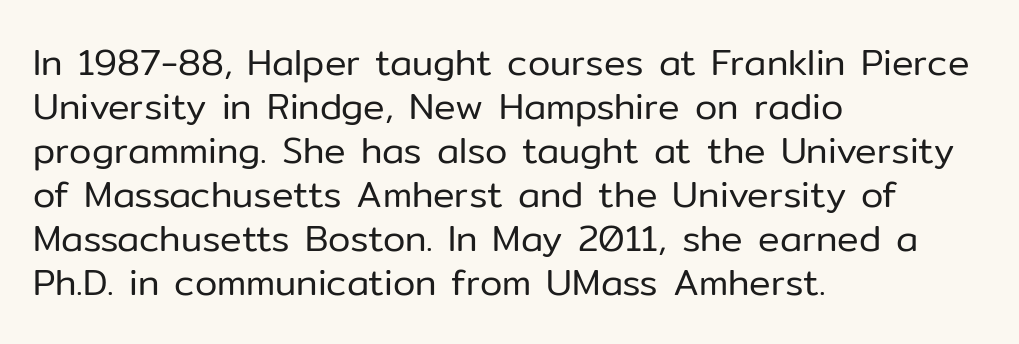
{"serif": "no", "italic": "no", "bold": "no", "weight": "regular", "width": "normal", "stroke_contrast": "low", "x_height": "medium", "monospaced": "no", "underline": "no", "align": "left", "line_spacing_ratio": 1.22, "letter_spacing": "normal", "letter_spacing_em": 0.0, "glyph_px": 36}
